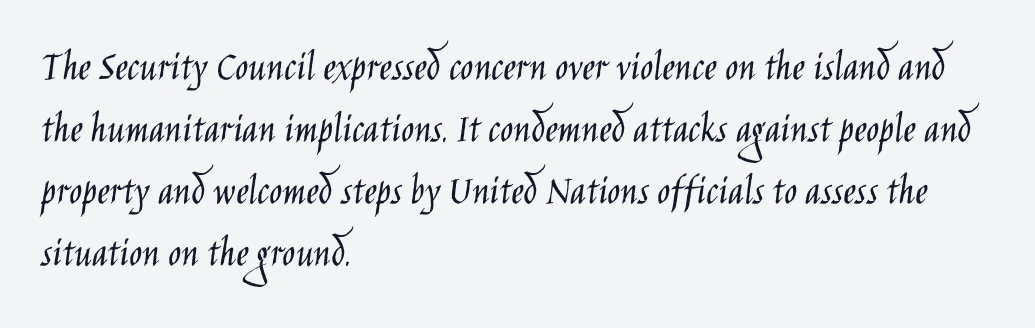
Examine the stroke ends and you'll find no serifs. Clear beneath every line of the passage. Think of a printed novel: that variable character pitch is what you see here. Students, observe: this is what conventionally led text looks like.
